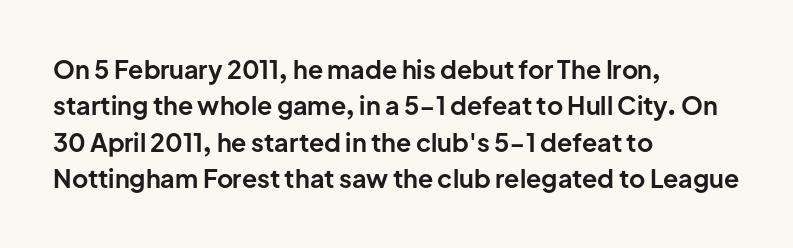
Q: Is the text bold? A: Yes.
Q: Is the text italic (slanted)? A: No, it is upright.
Q: Is the text underlined? A: No.
Q: How is the paragraph aligned? A: Left-aligned.
Q: Is the spacing between letters normal or unusually wide? A: Normal.
Q: Is the spacing between lines tight, normal or loose? A: Normal.
